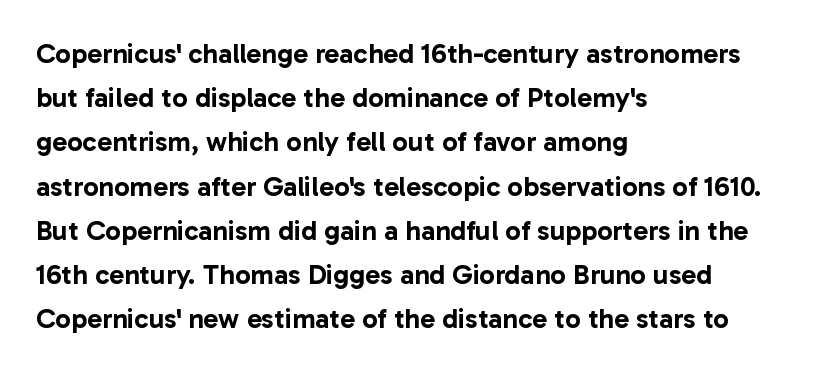
{"serif": "no", "italic": "no", "width": "normal", "stroke_contrast": "low", "x_height": "medium", "monospaced": "no", "underline": "no", "align": "left", "line_spacing": "normal", "line_spacing_ratio": 1.58, "letter_spacing": "normal", "letter_spacing_em": 0.0, "glyph_px": 28}
